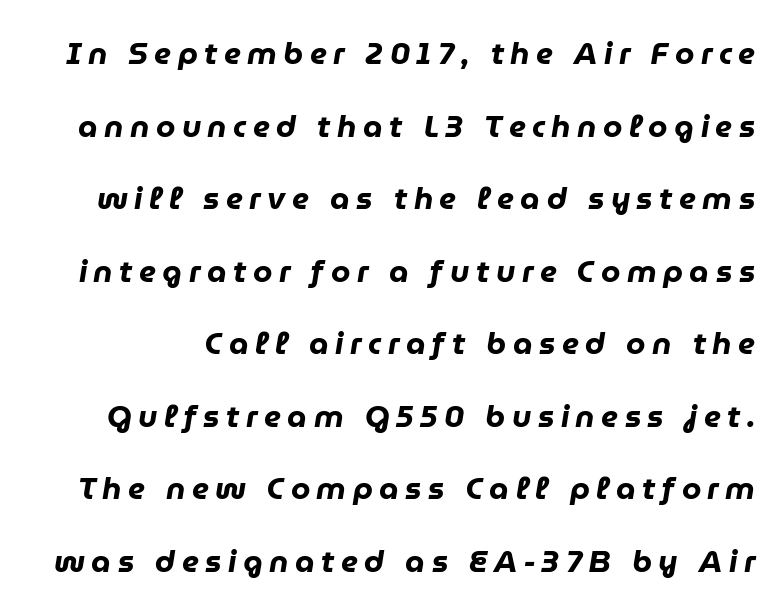
The image shows 31 px heavy type, italic (leaning right); set loose line spacing (2.34x), unusually wide letter spacing (+0.21 em), not underlined; low stroke contrast and a medium x-height.
